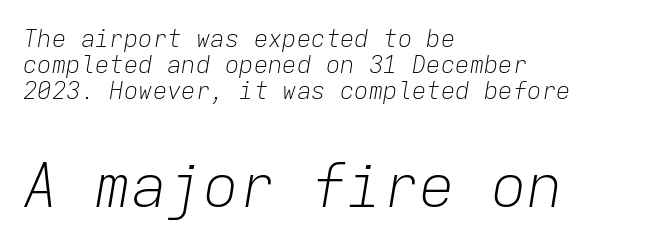
The image shows 60 px light type, italic (leaning right), monospaced; set left-aligned, tight line spacing (1.09x), normal letter spacing, not underlined; the second (bottom) block is 2.5x larger; low stroke contrast and a medium x-height.
